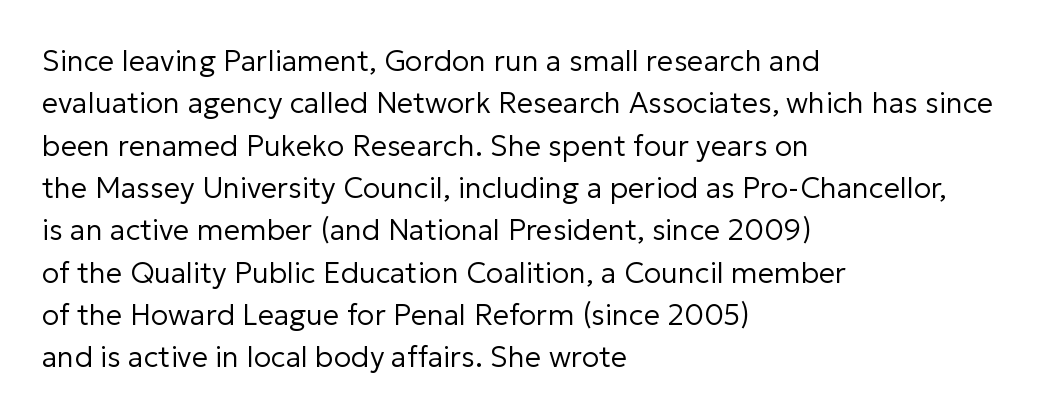
The image shows 29 px regular-weight sans-serif type, upright; set left-aligned, normal line spacing (1.46x), normal letter spacing, not underlined; low stroke contrast and a medium x-height.
